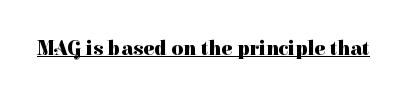
{"italic": "no", "bold": "yes", "underline": "yes", "letter_spacing": "normal", "letter_spacing_em": 0.0, "glyph_px": 20}
